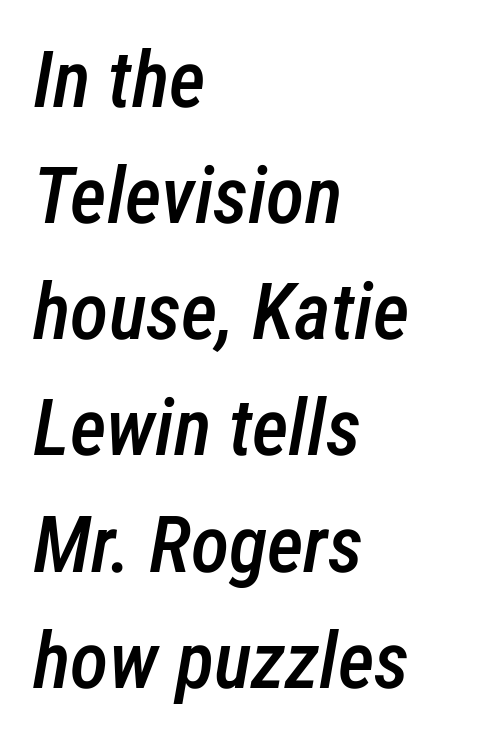
The image shows 79 px semibold, condensed type, italic (leaning right); set left-aligned, normal line spacing (1.47x), normal letter spacing, not underlined; low stroke contrast and a medium x-height.
